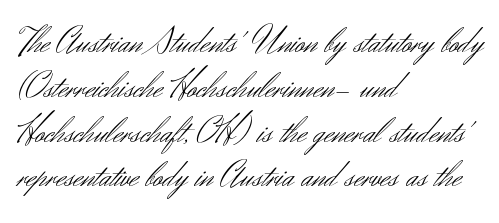
The image shows 37 px light sans-serif type; set left-aligned, line spacing 1.21x, normal letter spacing, not underlined; medium stroke contrast and a small x-height.
